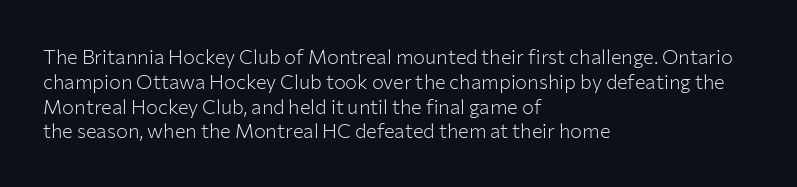
{"italic": "no", "bold": "no", "underline": "no", "align": "left", "line_spacing_ratio": 1.24, "letter_spacing": "normal", "letter_spacing_em": 0.0, "glyph_px": 20}
